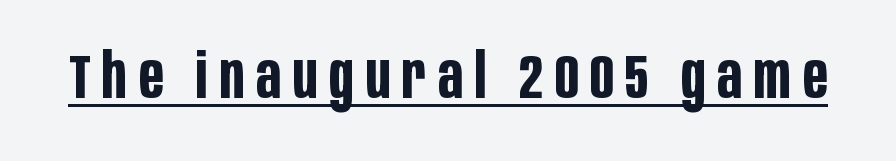
The image shows 63 px bold, condensed sans-serif type, upright; set underlined; low stroke contrast and a large x-height.
